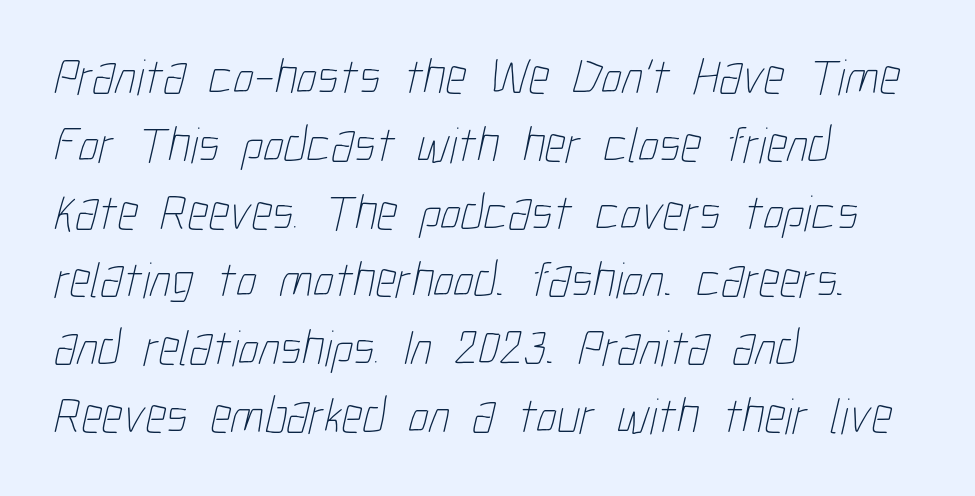
Q: Is the text bold? A: No.
Q: Is the text underlined? A: No.
Q: How is the paragraph aligned? A: Left-aligned.
Q: Is the spacing between letters normal or unusually wide? A: Normal.
Q: Is the spacing between lines tight, normal or loose? A: Normal.
Q: Width (condensed, normal, or wide)? A: Condensed.
Q: Stroke contrast? A: Low.
Q: x-height? A: Medium.
Q: Monospaced? A: No.
